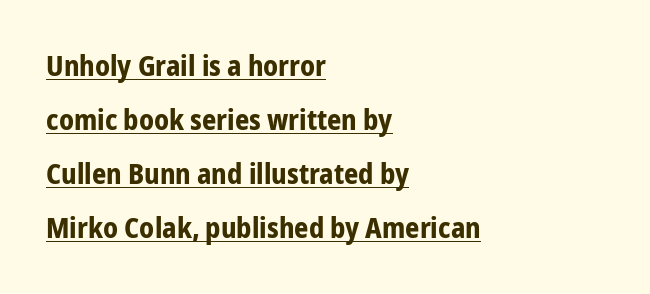
{"serif": "no", "italic": "no", "bold": "yes", "weight": "bold", "width": "condensed", "stroke_contrast": "low", "x_height": "medium", "monospaced": "no", "underline": "yes", "align": "left", "line_spacing": "loose", "line_spacing_ratio": 1.93, "letter_spacing": "normal", "letter_spacing_em": 0.0, "glyph_px": 28}
